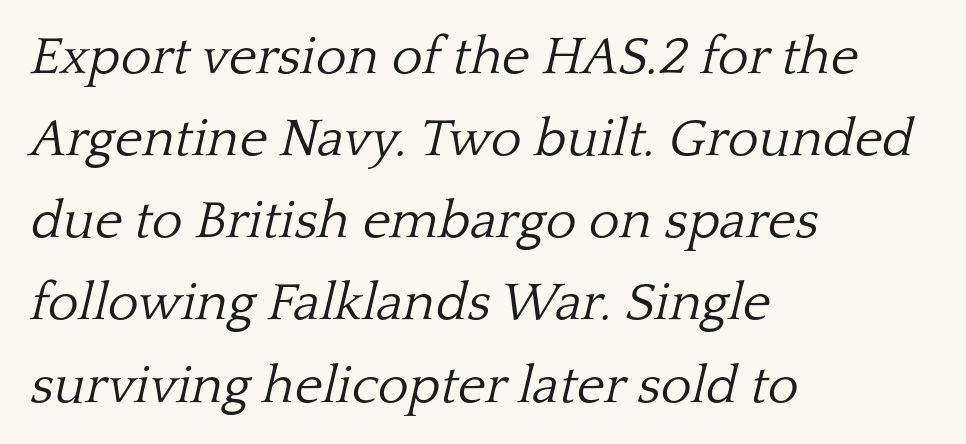
{"serif": "yes", "italic": "yes", "lean": "right", "slant_degrees": 13, "bold": "no", "weight": "light", "width": "normal", "stroke_contrast": "low", "x_height": "medium", "monospaced": "no", "underline": "no", "align": "left", "line_spacing": "normal", "line_spacing_ratio": 1.55, "letter_spacing": "normal", "letter_spacing_em": 0.0, "glyph_px": 53}
